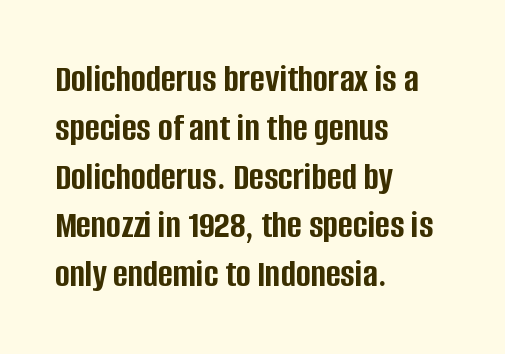
{"serif": "no", "italic": "no", "bold": "yes", "weight": "semibold", "width": "condensed", "stroke_contrast": "low", "x_height": "large", "monospaced": "no", "underline": "no", "align": "left", "line_spacing_ratio": 1.22, "letter_spacing": "normal", "letter_spacing_em": 0.0, "glyph_px": 40}
